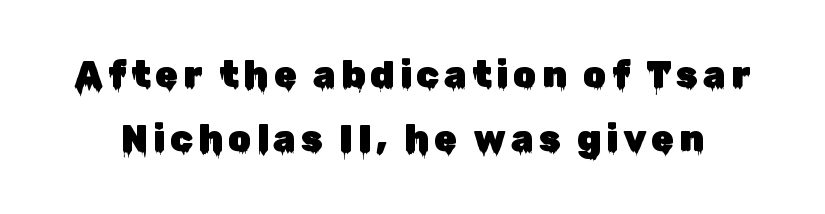
{"serif": "no", "italic": "no", "width": "normal", "stroke_contrast": "low", "x_height": "medium", "monospaced": "no", "underline": "no", "line_spacing_ratio": 1.74, "glyph_px": 37}
